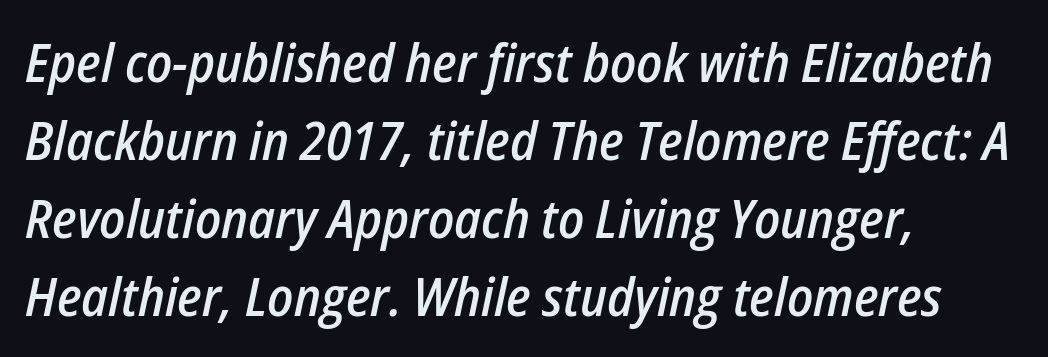
The image shows 53 px semibold, condensed type, italic (leaning right); set left-aligned, normal line spacing (1.47x), normal letter spacing, not underlined; low stroke contrast and a medium x-height.
